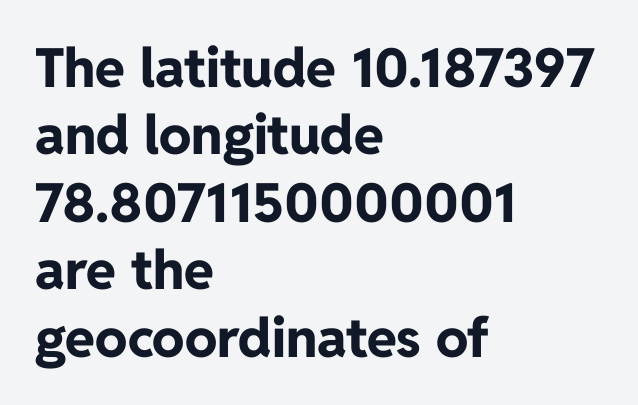
The image shows 54 px bold sans-serif type, upright; set left-aligned, normal line spacing (1.25x), normal letter spacing, not underlined; low stroke contrast and a medium x-height.
